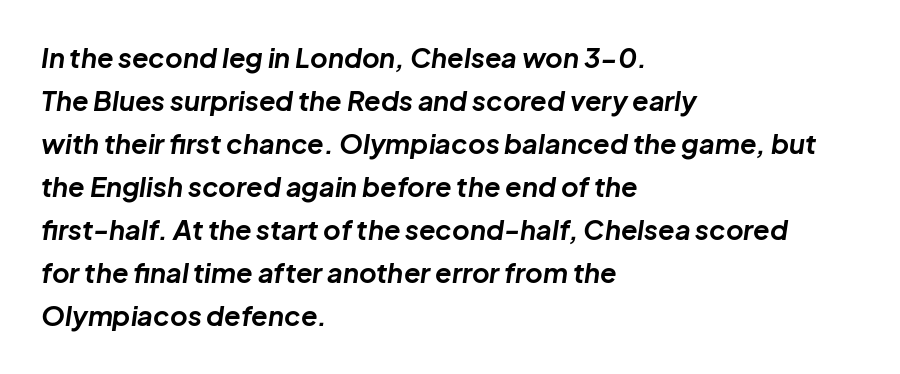
Compared with ordinary roman type, these characters are visibly tilted. No word sits above an underline. The typesetter chose a ragged-right arrangement here. Short note: letters normally spaced. The line-height multiplier appears to be the usual default.
